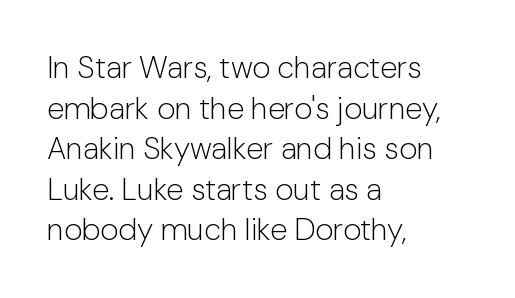
{"serif": "no", "italic": "no", "bold": "no", "weight": "light", "width": "normal", "stroke_contrast": "low", "x_height": "medium", "monospaced": "no", "underline": "no", "align": "left", "line_spacing": "normal", "line_spacing_ratio": 1.31, "letter_spacing": "normal", "letter_spacing_em": 0.0, "glyph_px": 31}
